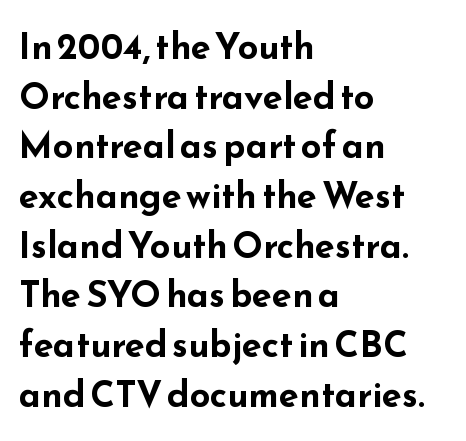
{"serif": "no", "italic": "no", "bold": "yes", "weight": "bold", "width": "wide", "stroke_contrast": "low", "x_height": "small", "monospaced": "no", "underline": "no", "align": "left", "line_spacing": "normal", "line_spacing_ratio": 1.38, "letter_spacing": "normal", "letter_spacing_em": 0.0, "glyph_px": 36}
